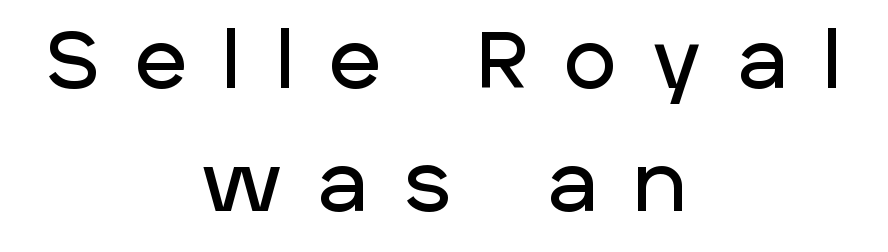
The image shows 80 px sans-serif type, upright; set centered, normal line spacing (1.54x), unusually wide letter spacing (+0.46 em), not underlined; low stroke contrast and a large x-height.
